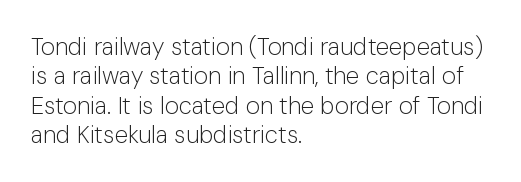
Notice how the stems are strictly vertical — no italics here. Standard letterfit; no display-style spreading of the glyphs. The space beneath each line is pristine and unruled. Counters stay open thanks to moderate or lighter strokes. A classic flush-left, rag-right setting is used for this passage.
